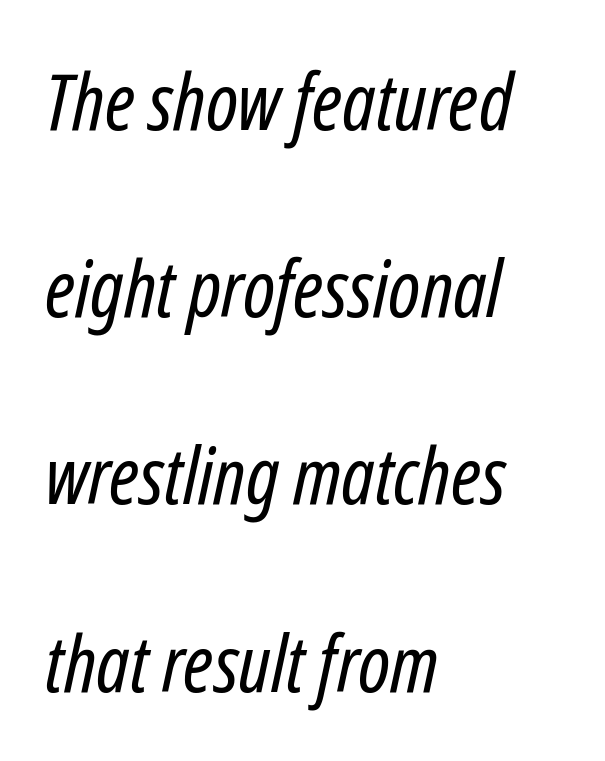
The image shows 79 px regular-weight, condensed type, italic (leaning right); set left-aligned, loose line spacing (2.37x), normal letter spacing, not underlined; low stroke contrast and a medium x-height.
